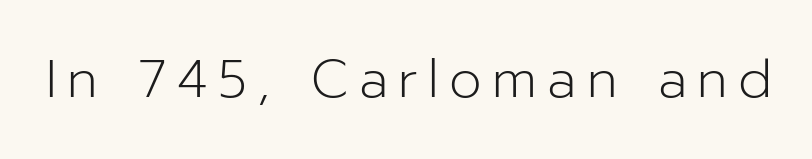
A clean baseline with only descenders dipping below it. No heavy texture on the line: the type isn't bold. Classification — sans serif. The letters are spread apart with noticeably loose tracking. Upright lettering throughout.
